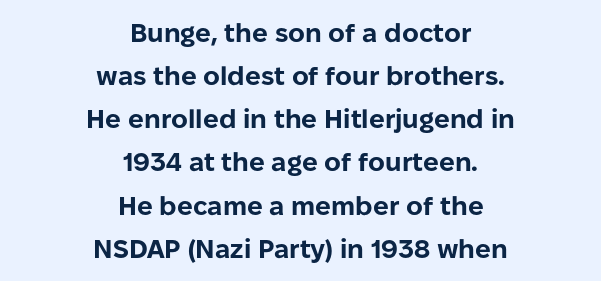
No italicization has been applied; the sample stays upright. The area under the type is left untouched. The rows are spaced the way most documents space them. Neither beginnings nor endings align; midpoints do.
